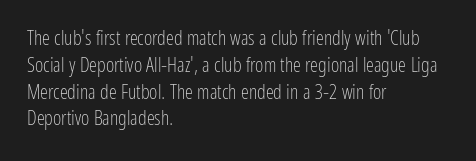
Q: Is the text bold? A: No.
Q: Is the text italic (slanted)? A: No, it is upright.
Q: Is the text underlined? A: No.
Q: How is the paragraph aligned? A: Left-aligned.
Q: Is the spacing between letters normal or unusually wide? A: Normal.
Q: Is the spacing between lines tight, normal or loose? A: Normal.
